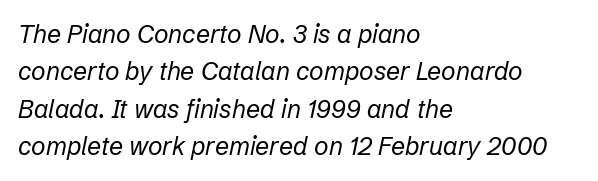
The image shows 25 px text type, italic (leaning right); set left-aligned, normal line spacing (1.5x), normal letter spacing, not underlined.
